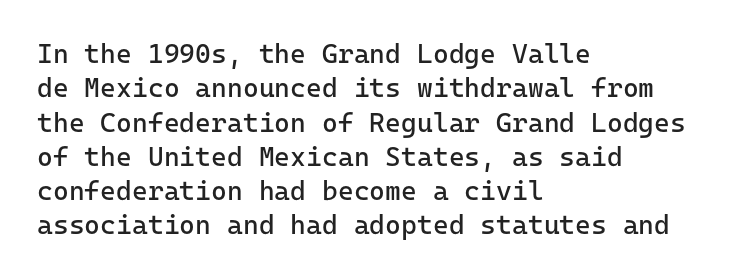
Q: Is the text bold? A: No.
Q: Is the text italic (slanted)? A: No, it is upright.
Q: Is the text underlined? A: No.
Q: How is the paragraph aligned? A: Left-aligned.
Q: Is the spacing between letters normal or unusually wide? A: Normal.
Q: Is the spacing between lines tight, normal or loose? A: Normal.
